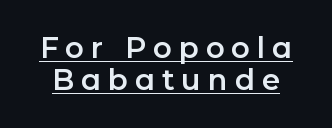
The passage shown is typed in a proportional face where columns would drift. Every word sits above its own underline. A typesetter would call this heavily tracked-out type. I'd call this a sans setting — the letters go barefoot.
